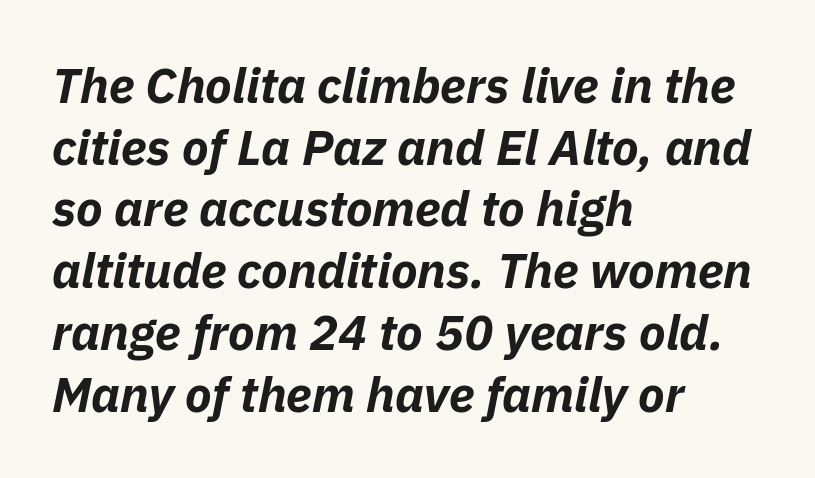
The line texture is even and compact thanks to regular tracking. Horizontal alignment here is leftward, the default for most running prose. Decoration check: the copy has no underline. It's the slanting kind of type.
